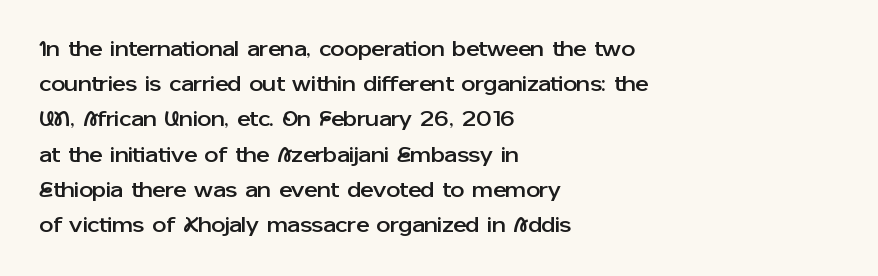
The image shows 22 px text type, upright; set left-aligned, normal line spacing (1.6x), normal letter spacing, not underlined.
